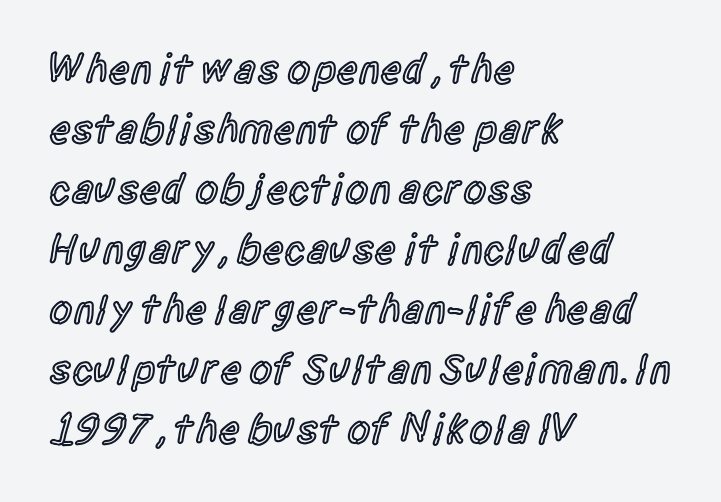
This rendering leaves character spacing at its baseline value. As a designer I'd log this as weight 600, semibold. The space between consecutive lines is moderate. Plain, unruled lines of type. Serif or sans? Sans — the stroke terminals are bare.
